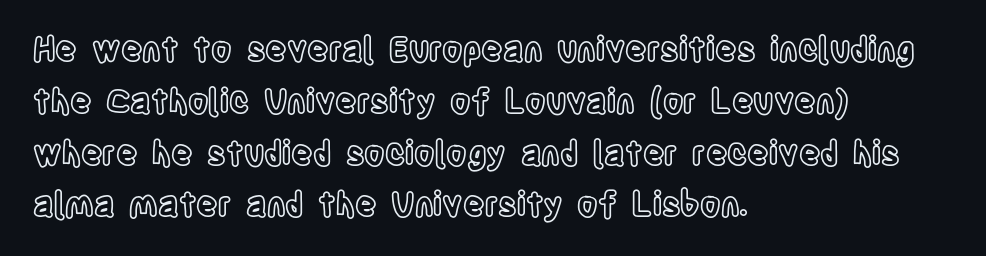
Glance below the letters and you will spot only blank space. Tracking value appears to be zero — textbook default spacing. Rendered with straight, roman letterforms. Think of a printed novel: that variable character pitch is what you see here.
